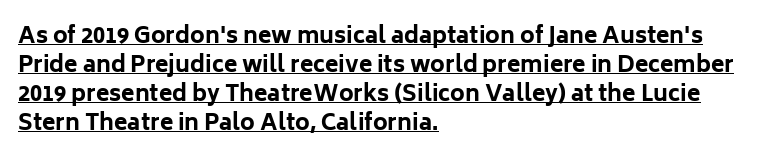
{"italic": "no", "bold": "yes", "underline": "yes", "align": "left", "line_spacing": "normal", "line_spacing_ratio": 1.32, "letter_spacing": "normal", "letter_spacing_em": 0.0, "glyph_px": 22}
